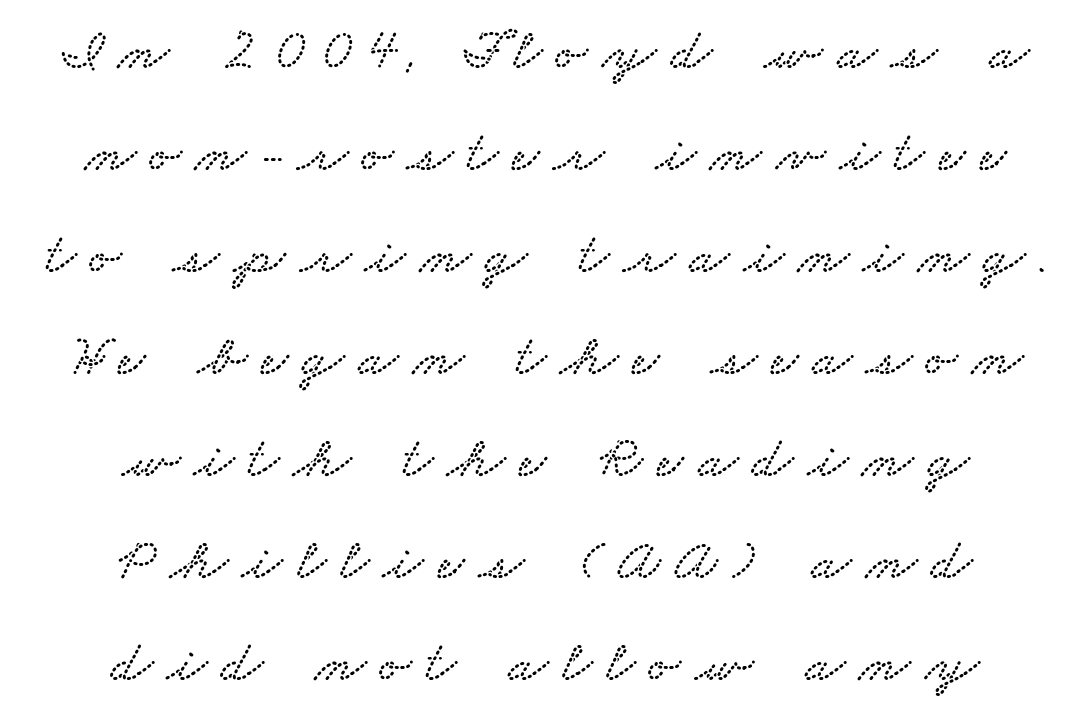
The image shows 59 px wide serif type; set centered, line spacing 1.73x, unusually wide letter spacing (+0.24 em), not underlined; low stroke contrast and a small x-height.
